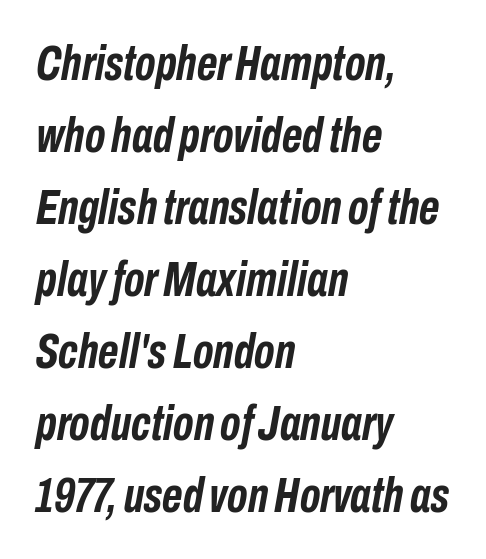
{"italic": "yes", "lean": "right", "slant_degrees": 10, "bold": "yes", "weight": "semibold", "width": "condensed", "stroke_contrast": "low", "x_height": "medium", "monospaced": "no", "underline": "no", "align": "left", "line_spacing": "normal", "line_spacing_ratio": 1.44, "letter_spacing": "normal", "letter_spacing_em": 0.0, "glyph_px": 50}
